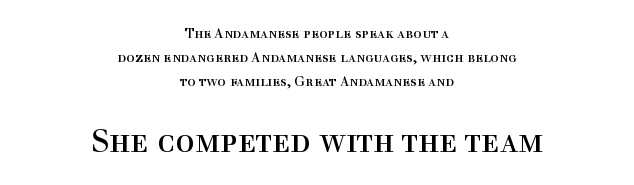
The image shows 32 px regular-weight serif type, upright; set centered, normal line spacing (1.7x), normal letter spacing, not underlined; the second (bottom) block is 2.29x larger; a medium x-height.
